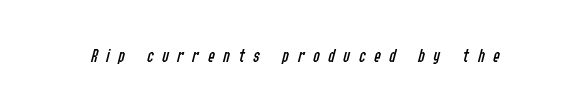
{"italic": "yes", "lean": "right", "slant_degrees": 14, "bold": "no", "underline": "no", "letter_spacing": "wide", "letter_spacing_em": 0.43, "glyph_px": 20}
